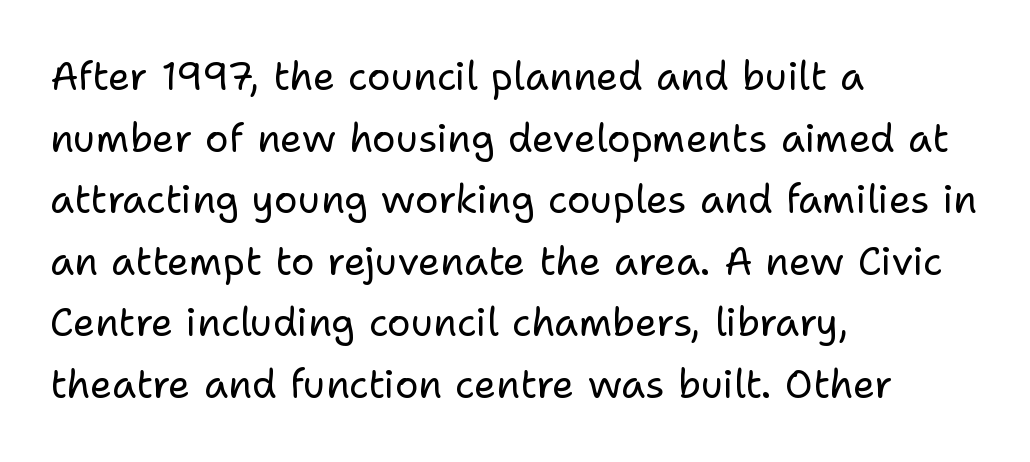
No letter is thick-stroked: the sample isn't bold. A bare baseline throughout the passage. Every stem runs plumb, perpendicular to the baseline. This is sans-serif lettering, the kind often seen on screens and signage. Evenly set lines give the paragraph a standard silhouette. Caption: standard tracking, unaltered.
